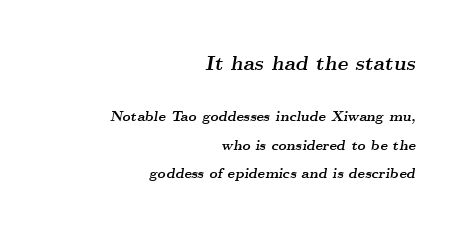
{"italic": "yes", "lean": "right", "slant_degrees": 9, "bold": "yes", "underline": "no", "align": "right", "line_spacing": "loose", "line_spacing_ratio": 2.02, "letter_spacing": "normal", "letter_spacing_em": 0.0, "larger_block": "first", "size_ratio": 1.43, "glyph_px": 20}
